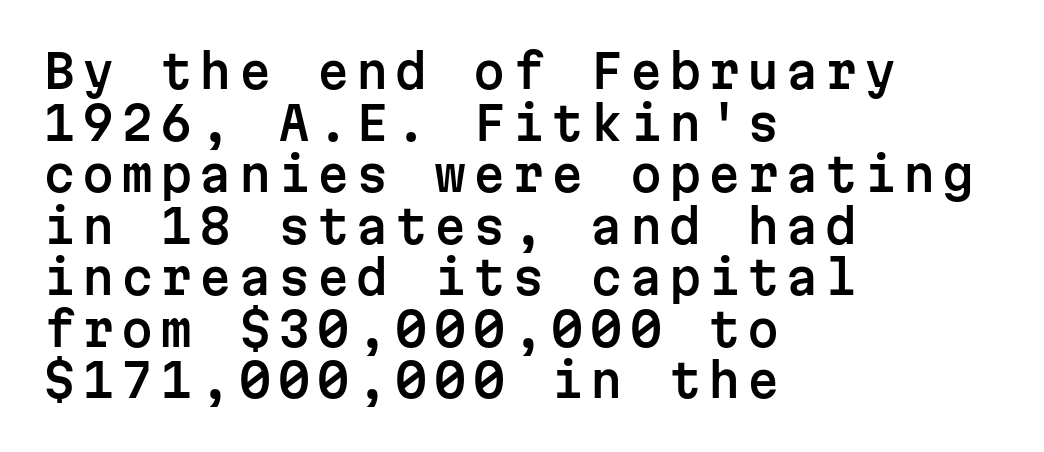
Typographically, this falls in the sans-serif category. Compared with a centered layout, this one pins lines to the left instead. A typesetter would mark this as roman, not italic. Closely set lines give the paragraph a compact silhouette. The baseline area is clear.
